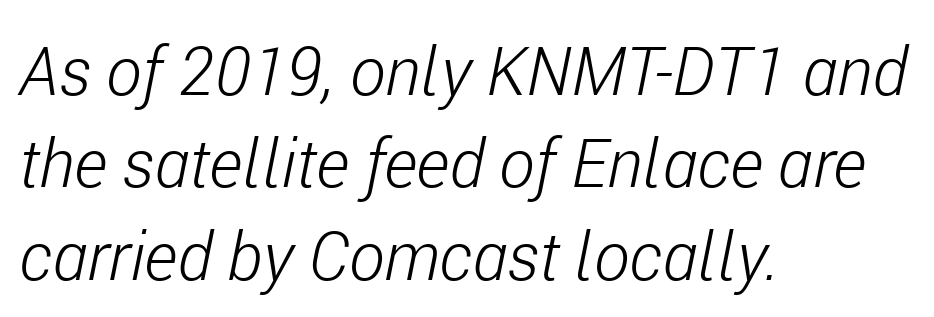
This rendering uses left alignment, leaving the right contour irregular. The strokes are not fattened; the text isn't bold. The text carries the slant typical of an italic or oblique font. There is no visible air inserted between adjacent glyphs. You could not count columns in this text — the font is proportionally spaced.
